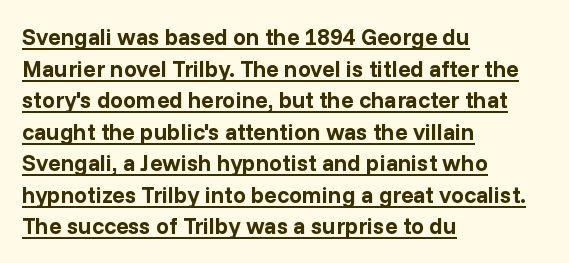
On the weight axis this lands at bold, roughly 700. Looks like someone drew a line under every word here. The letterforms sit shoulder to shoulder at normal distance. The space between consecutive lines is moderate. Compared with a centered layout, this one pins lines to the left instead. A roman cut, with each character standing at attention.
